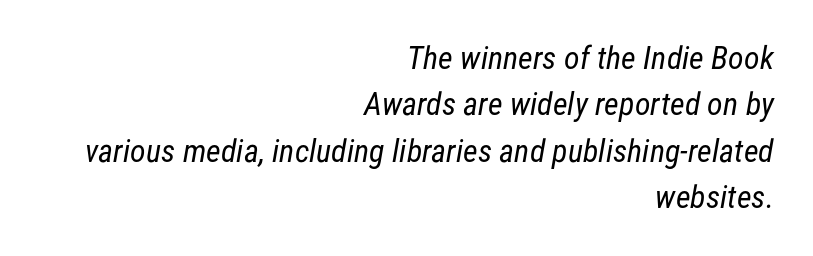
The image shows 32 px regular-weight, condensed sans-serif type; set right-aligned, normal line spacing (1.45x), normal letter spacing, not underlined; low stroke contrast and a medium x-height.
